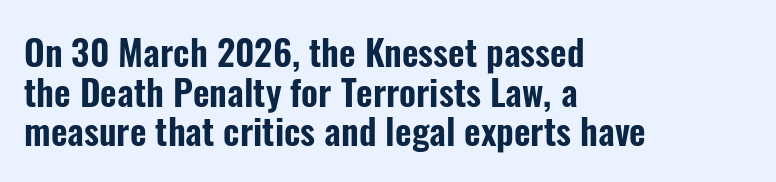
{"serif": "no", "italic": "no", "width": "condensed", "stroke_contrast": "low", "x_height": "medium", "monospaced": "no", "underline": "no", "align": "left", "line_spacing": "tight", "line_spacing_ratio": 1.1, "letter_spacing": "normal", "letter_spacing_em": 0.0, "glyph_px": 36}
